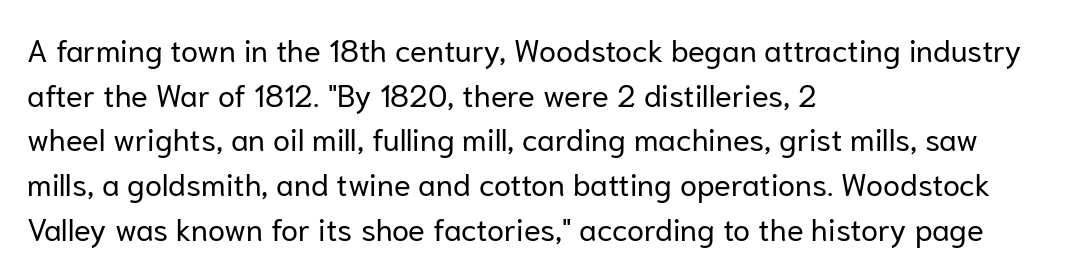
{"serif": "no", "italic": "no", "bold": "no", "weight": "regular", "width": "normal", "stroke_contrast": "low", "x_height": "medium", "monospaced": "no", "underline": "no", "align": "left", "line_spacing": "normal", "line_spacing_ratio": 1.44, "letter_spacing": "normal", "letter_spacing_em": 0.0, "glyph_px": 31}
